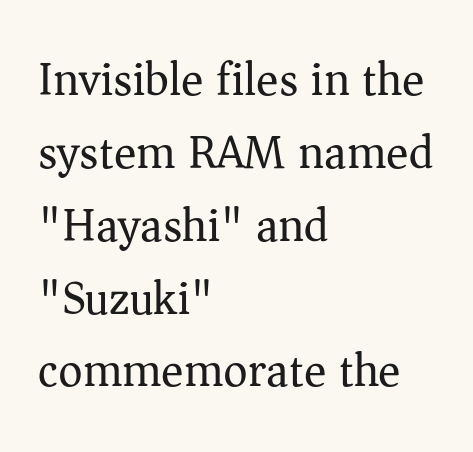
The image shows 47 px regular-weight serif type, upright; set left-aligned, normal line spacing (1.55x), normal letter spacing, not underlined; medium stroke contrast and a medium x-height.
